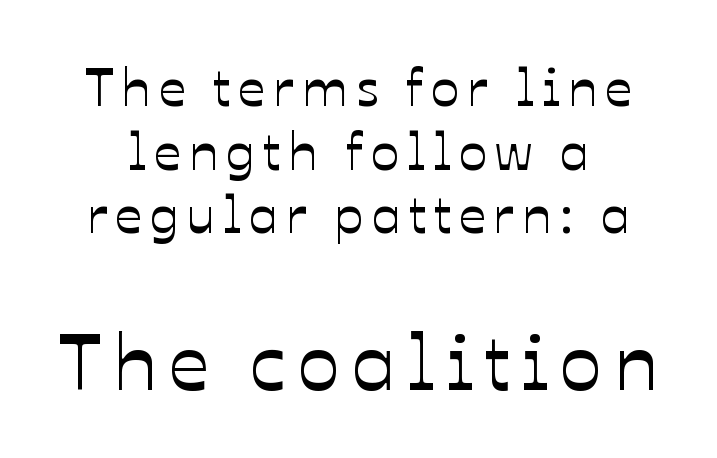
Size contrast runs from small at the top to large at the bottom. Here the designer chose a conventional face with non-uniform glyph widths. The letters stand straight up with perfectly vertical stems. Decoration check: the copy has no underline.
